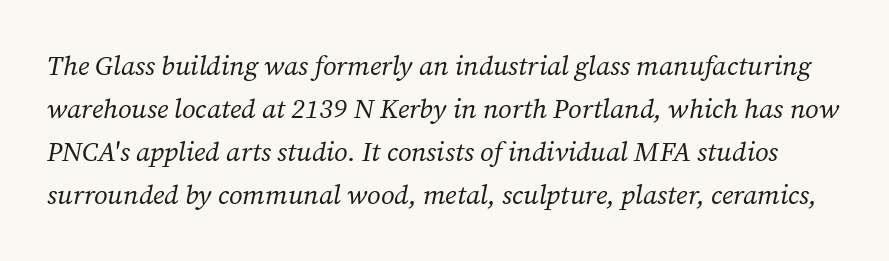
{"italic": "yes", "lean": "right", "slant_degrees": 12, "bold": "no", "underline": "no", "line_spacing": "normal", "line_spacing_ratio": 1.59, "letter_spacing": "normal", "letter_spacing_em": 0.0, "glyph_px": 27}
